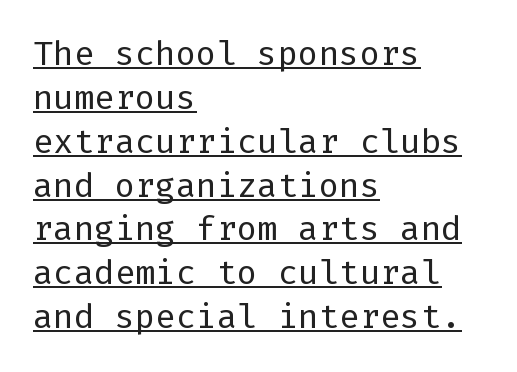
The image shows 34 px regular-weight sans-serif type, upright; set left-aligned, normal line spacing (1.29x), normal letter spacing, underlined; low stroke contrast and a medium x-height.
